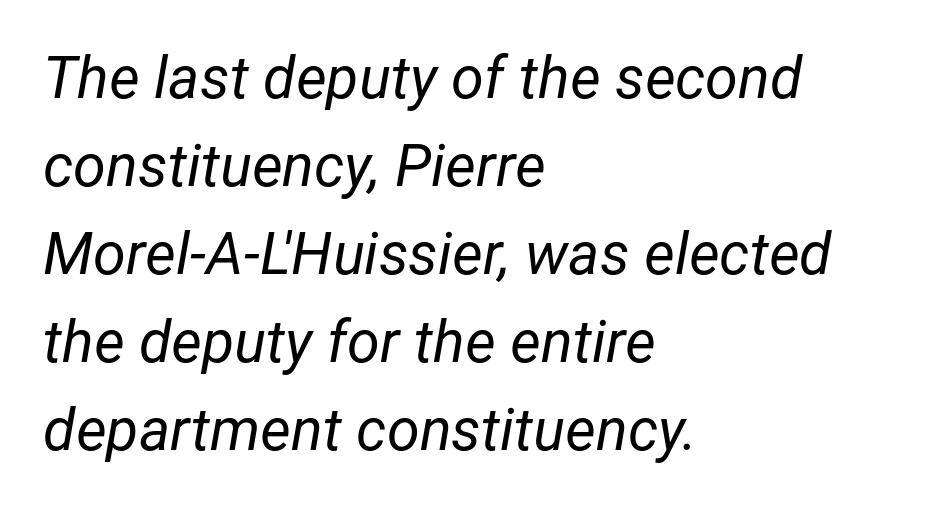
Q: Is the text bold? A: No.
Q: Is the text italic (slanted)? A: Yes, it leans right by about 12 degrees.
Q: Is the text underlined? A: No.
Q: How is the paragraph aligned? A: Left-aligned.
Q: Is the spacing between letters normal or unusually wide? A: Normal.
Q: Is the spacing between lines tight, normal or loose? A: Normal.
Q: Width (condensed, normal, or wide)? A: Normal.
Q: Stroke contrast? A: Low.
Q: x-height? A: Medium.
Q: Monospaced? A: No.
